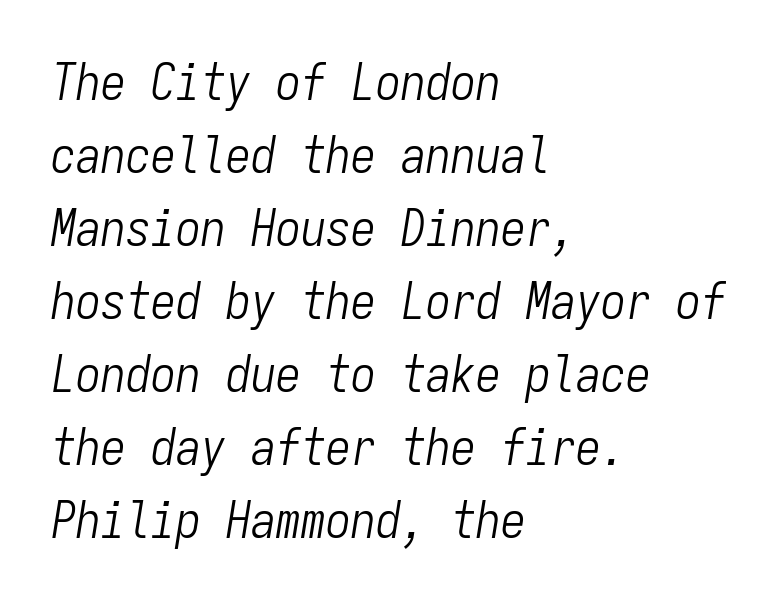
The image shows 50 px light, condensed type, italic (leaning right), monospaced; set left-aligned, normal line spacing (1.46x), normal letter spacing, not underlined; low stroke contrast and a medium x-height.
